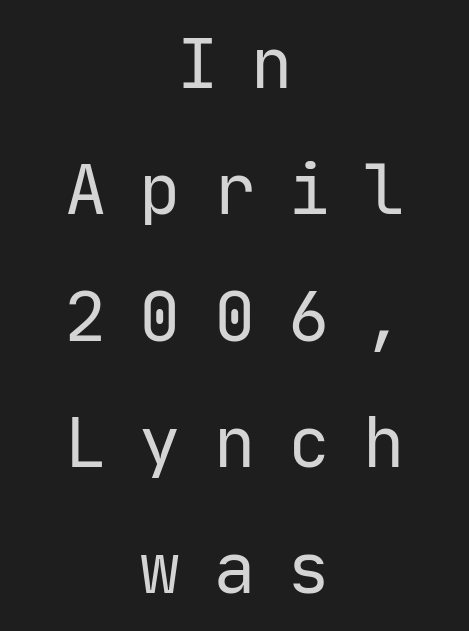
Q: Is the text bold? A: No.
Q: Is the text italic (slanted)? A: No, it is upright.
Q: Is the typeface a serif or a sans-serif typeface? A: Sans-serif.
Q: Is the text underlined? A: No.
Q: How is the paragraph aligned? A: Centered.
Q: Is the spacing between letters normal or unusually wide? A: Unusually wide.
Q: Width (condensed, normal, or wide)? A: Normal.
Q: Stroke contrast? A: Low.
Q: x-height? A: Medium.
Q: Monospaced? A: Yes.
